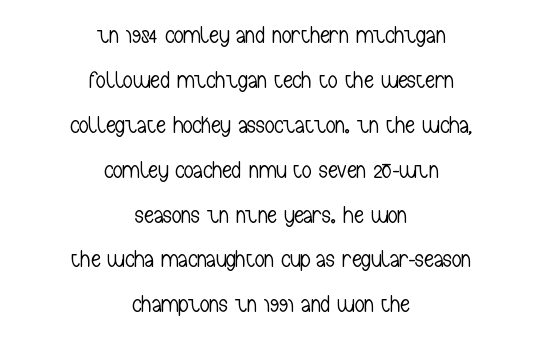
The image shows 24 px text type, upright; set centered, line spacing 1.87x, normal letter spacing, not underlined.
